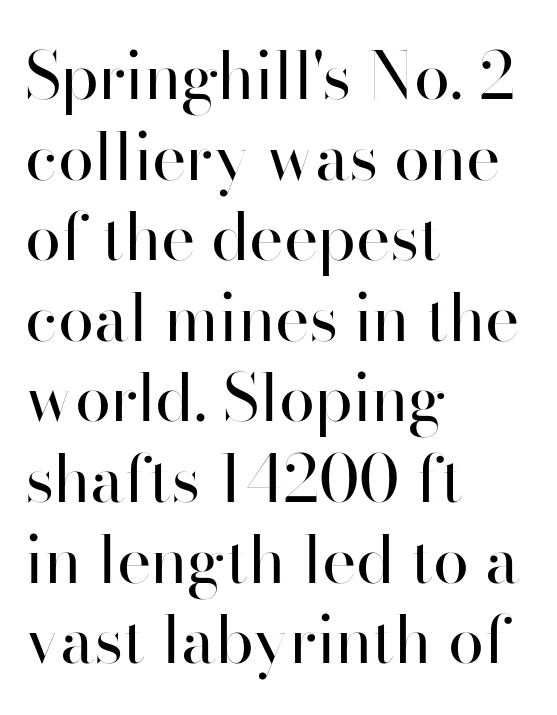
{"serif": "no", "italic": "no", "bold": "no", "weight": "regular", "width": "normal", "stroke_contrast": "high", "x_height": "small", "monospaced": "no", "underline": "no", "align": "left", "line_spacing_ratio": 1.24, "letter_spacing": "normal", "letter_spacing_em": 0.0, "glyph_px": 65}
